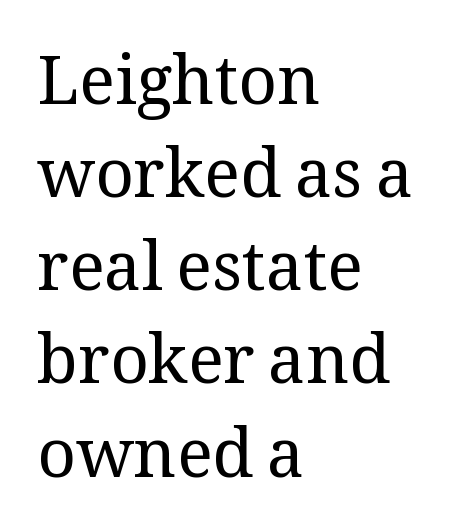
The image shows 67 px regular-weight serif type, upright; set left-aligned, normal line spacing (1.39x), normal letter spacing, not underlined; medium stroke contrast and a medium x-height.
